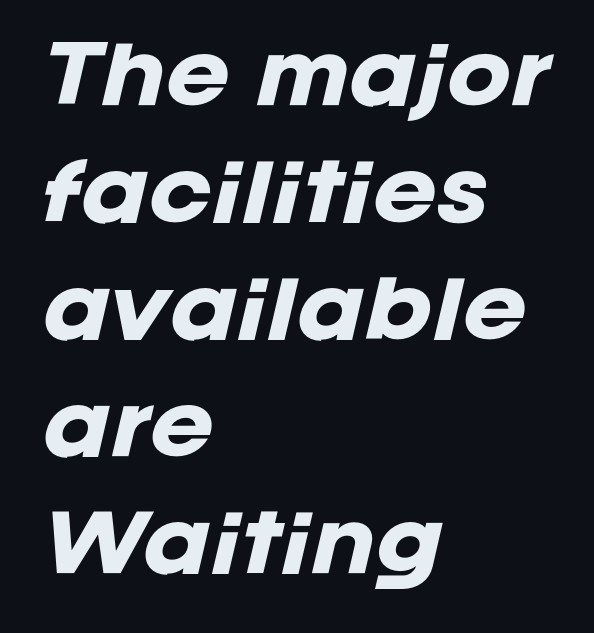
What's the leading like? Ordinary, nothing unusual. A student would call this left alignment; a typographer would say flush left, rag right. When letters slant like this, we call the style italic. The rendering keeps characters at their native spacing.
